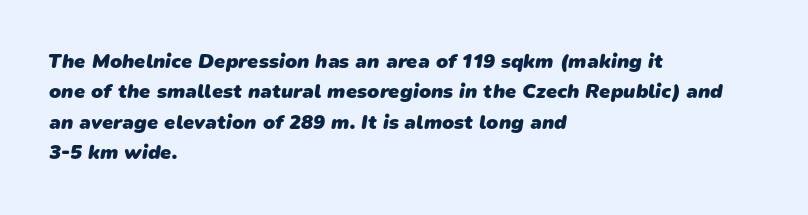
Q: Is the text bold? A: Yes.
Q: Is the text underlined? A: No.
Q: How is the paragraph aligned? A: Left-aligned.
Q: Is the spacing between letters normal or unusually wide? A: Normal.
Q: Is the spacing between lines tight, normal or loose? A: Normal.
